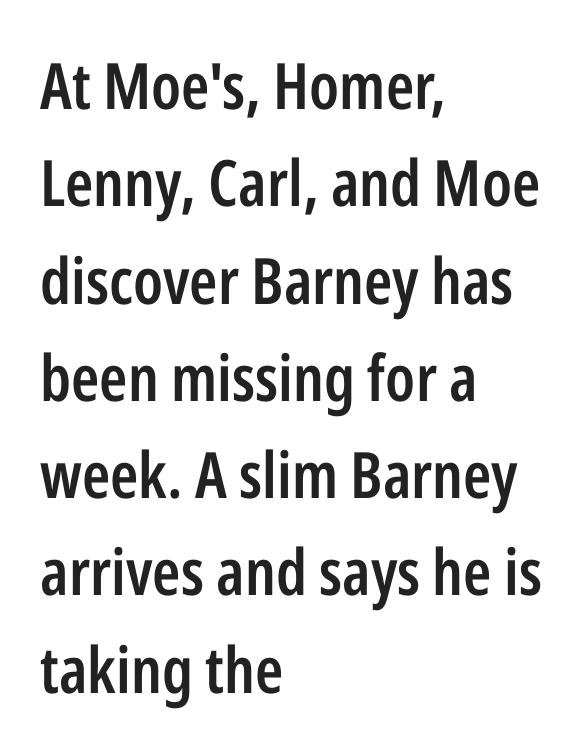
Q: Is the text bold? A: Semi-bold.
Q: Is the text italic (slanted)? A: No, it is upright.
Q: Is the typeface a serif or a sans-serif typeface? A: Sans-serif.
Q: Is the text underlined? A: No.
Q: How is the paragraph aligned? A: Left-aligned.
Q: Is the spacing between letters normal or unusually wide? A: Normal.
Q: Is the spacing between lines tight, normal or loose? A: Normal.
Q: Width (condensed, normal, or wide)? A: Condensed.
Q: Stroke contrast? A: Low.
Q: x-height? A: Medium.
Q: Monospaced? A: No.
